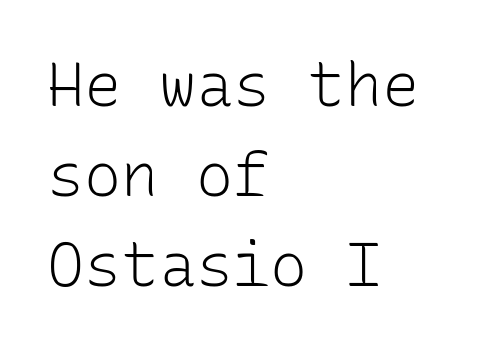
The axis of the letterforms is exactly vertical. Unbolded letterforms with no extra heft. In terms of letterform style, serifs are entirely absent. The text block is weighted toward the left margin, trailing off unevenly rightward. Leading matches the norm, producing a regular column. Tracking value appears to be zero — textbook default spacing.
